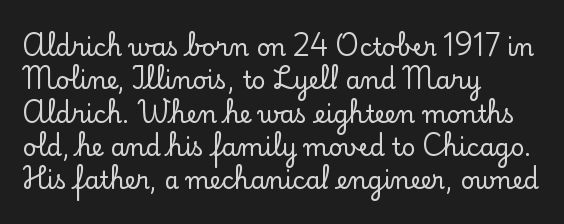
Style check: upright. Bare-footed words on every line. The passage shown has conventional tracking throughout. If you measured baseline to baseline, you'd find a middling distance. A student would call this left alignment; a typographer would say flush left, rag right.
